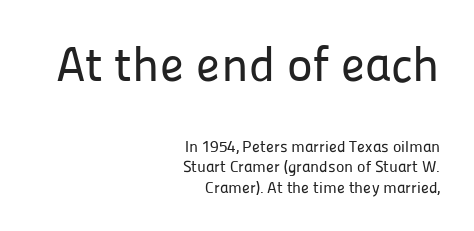
The image shows 49 px sans-serif type, upright; set right-aligned, normal line spacing (1.28x), normal letter spacing, not underlined; the first (top) block is 3.06x larger; low stroke contrast and a medium x-height.
